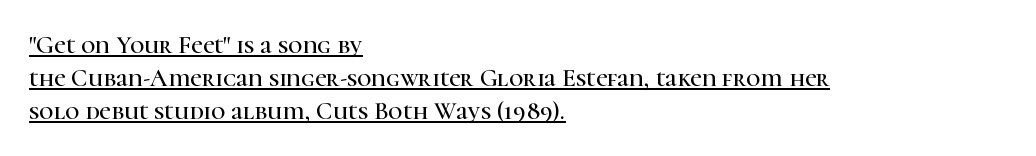
The image shows 25 px text type, upright; set left-aligned, normal line spacing (1.32x), normal letter spacing, underlined.
